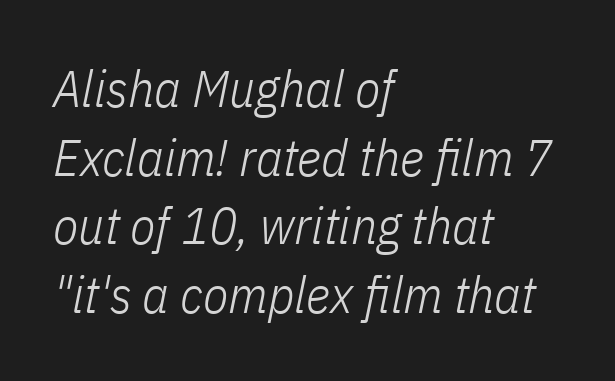
Q: Is the text bold? A: No.
Q: Is the text italic (slanted)? A: Yes, it leans right by about 11 degrees.
Q: Is the text underlined? A: No.
Q: How is the paragraph aligned? A: Left-aligned.
Q: Is the spacing between letters normal or unusually wide? A: Normal.
Q: Is the spacing between lines tight, normal or loose? A: Normal.
Q: Width (condensed, normal, or wide)? A: Condensed.
Q: Stroke contrast? A: Low.
Q: x-height? A: Medium.
Q: Monospaced? A: No.
